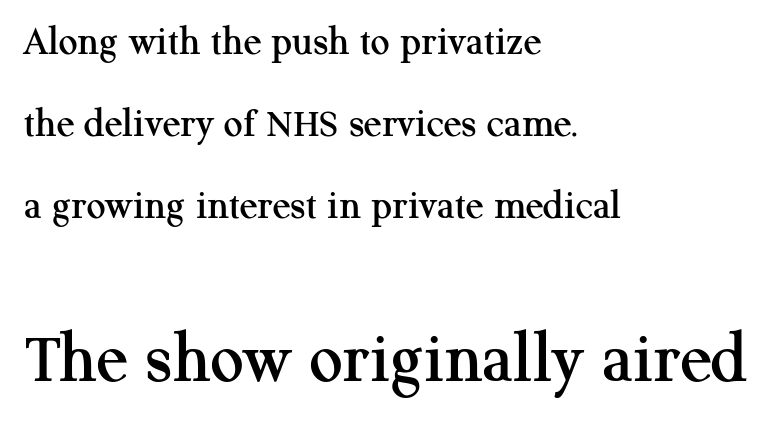
Q: Is the text italic (slanted)? A: No, it is upright.
Q: Is the typeface a serif or a sans-serif typeface? A: Serif.
Q: Is the text underlined? A: No.
Q: How is the paragraph aligned? A: Left-aligned.
Q: Is the spacing between letters normal or unusually wide? A: Normal.
Q: Is the spacing between lines tight, normal or loose? A: Loose.
Q: Which block of text is set in a larger size, the first (top) or the second (bottom)? A: The second (bottom) one.
Q: Width (condensed, normal, or wide)? A: Normal.
Q: Stroke contrast? A: Medium.
Q: x-height? A: Medium.
Q: Monospaced? A: No.
